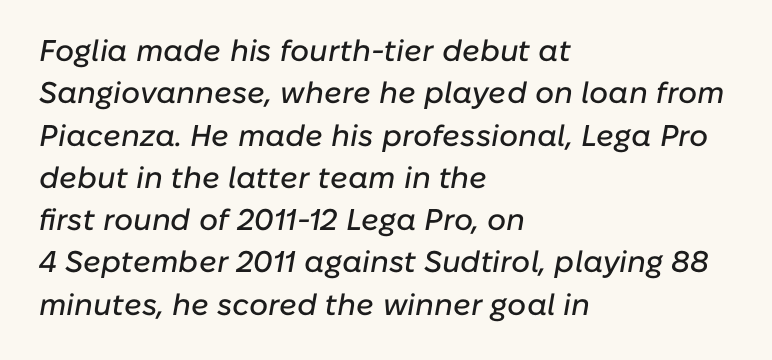
A typesetter would call this proportional, since set widths differ per character. Clear beneath every line of the passage. Nobody touched the tracking dial on this one. Casual observation: everything's shoved over to the left. The passage shown stacks its lines at a standard gap.
